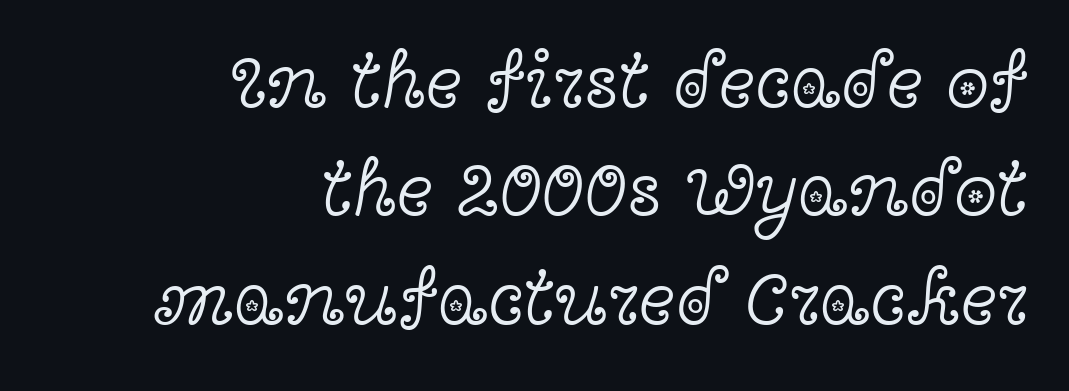
Q: Is the text bold? A: No.
Q: Is the text italic (slanted)? A: Yes.
Q: Is the typeface a serif or a sans-serif typeface? A: Serif.
Q: Is the text underlined? A: No.
Q: How is the paragraph aligned? A: Right-aligned.
Q: Is the spacing between letters normal or unusually wide? A: Normal.
Q: Is the spacing between lines tight, normal or loose? A: Normal.
Q: Width (condensed, normal, or wide)? A: Wide.
Q: x-height? A: Medium.
Q: Monospaced? A: No.
